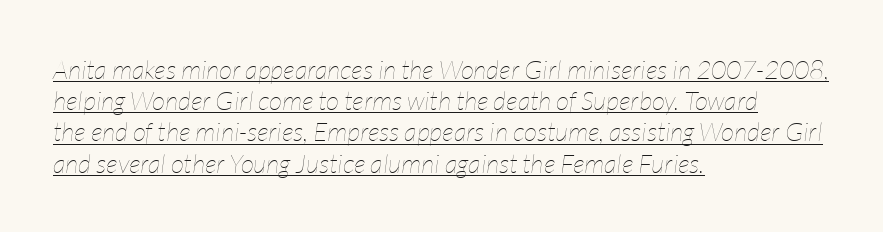
{"italic": "yes", "lean": "right", "slant_degrees": 7, "bold": "no", "underline": "yes", "align": "left", "line_spacing_ratio": 1.2, "letter_spacing": "normal", "letter_spacing_em": 0.0, "glyph_px": 26}
